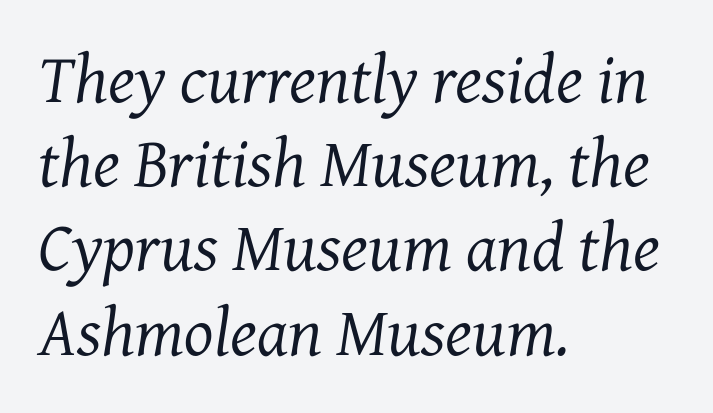
Q: Is the text bold? A: No.
Q: Is the text italic (slanted)? A: Yes, it leans right by about 7 degrees.
Q: Is the typeface a serif or a sans-serif typeface? A: Serif.
Q: Is the text underlined? A: No.
Q: How is the paragraph aligned? A: Left-aligned.
Q: Is the spacing between letters normal or unusually wide? A: Normal.
Q: Width (condensed, normal, or wide)? A: Normal.
Q: Stroke contrast? A: Medium.
Q: x-height? A: Medium.
Q: Monospaced? A: No.
